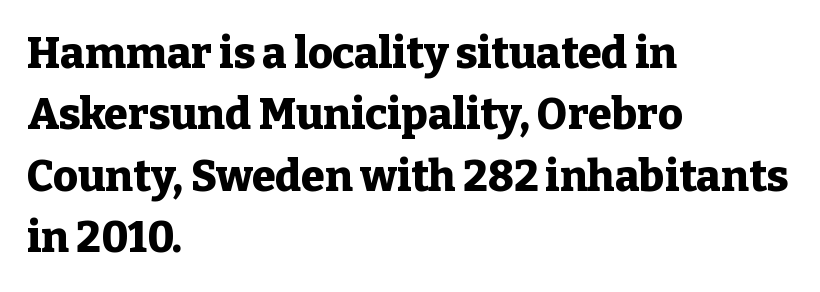
The image shows 43 px heavy serif type, upright; set left-aligned, normal line spacing (1.43x), normal letter spacing, not underlined; low stroke contrast and a medium x-height.
